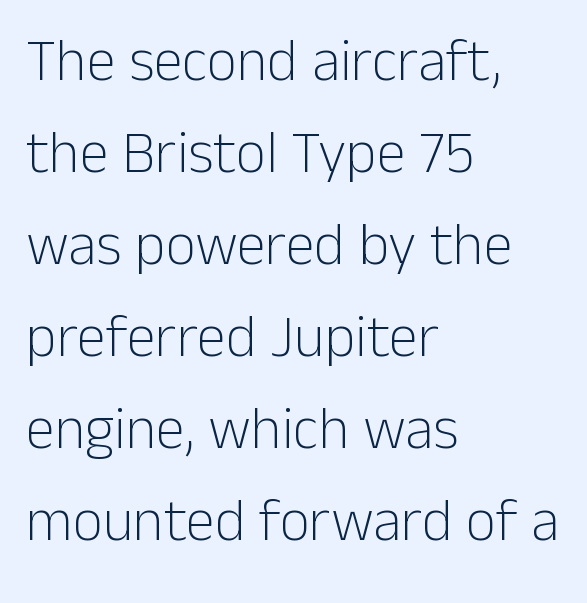
The image shows 59 px light sans-serif type, upright; set left-aligned, normal line spacing (1.56x), normal letter spacing, not underlined; low stroke contrast and a medium x-height.
